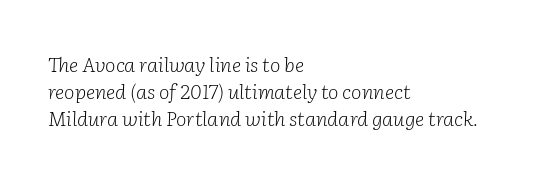
The image shows 20 px text type, italic (leaning right); set left-aligned, normal line spacing (1.36x), normal letter spacing, not underlined.
